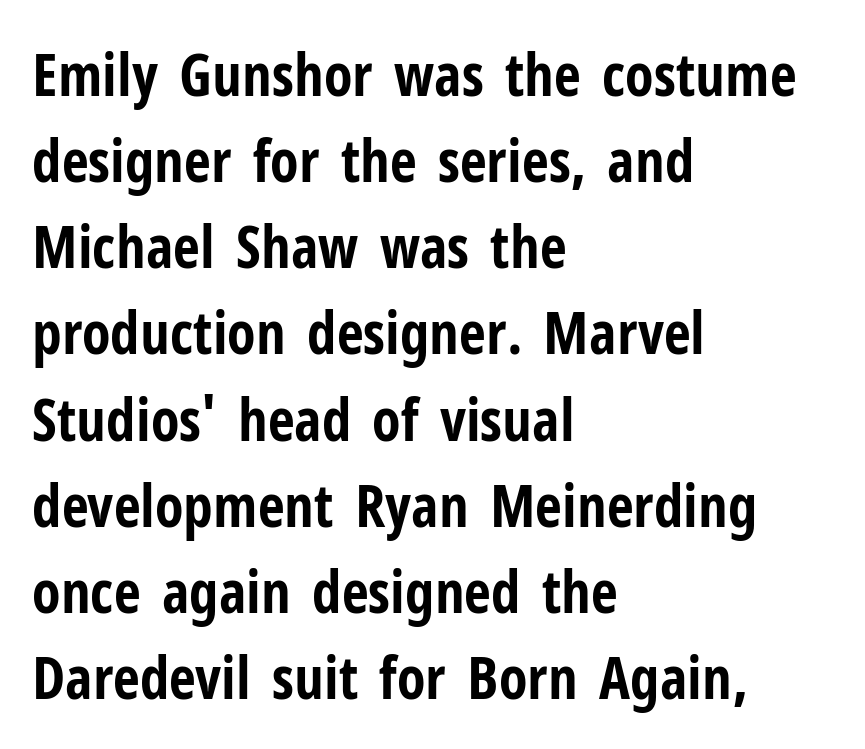
Q: Is the text bold? A: Yes.
Q: Is the text italic (slanted)? A: No, it is upright.
Q: Is the typeface a serif or a sans-serif typeface? A: Sans-serif.
Q: Is the text underlined? A: No.
Q: How is the paragraph aligned? A: Left-aligned.
Q: Is the spacing between letters normal or unusually wide? A: Normal.
Q: Is the spacing between lines tight, normal or loose? A: Normal.
Q: Width (condensed, normal, or wide)? A: Condensed.
Q: Stroke contrast? A: Low.
Q: x-height? A: Medium.
Q: Monospaced? A: No.
